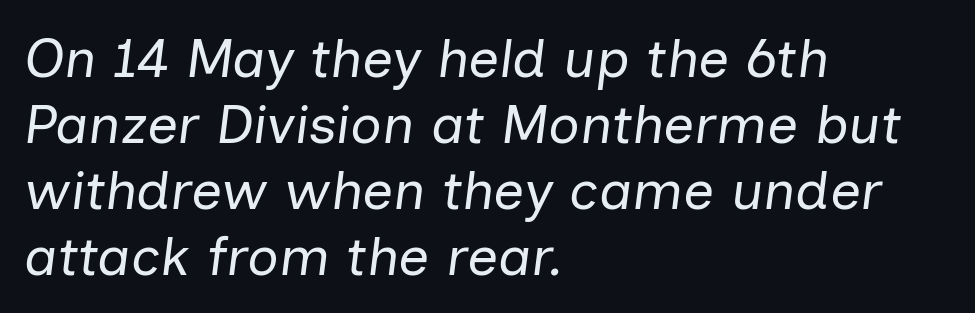
Each word holds together tightly as a unit, with standard inter-letter gaps. Do the characters align in a grid? No, the font is proportional. The rendering anchors every line to the left-hand side. A clean baseline with only descenders dipping below it.
